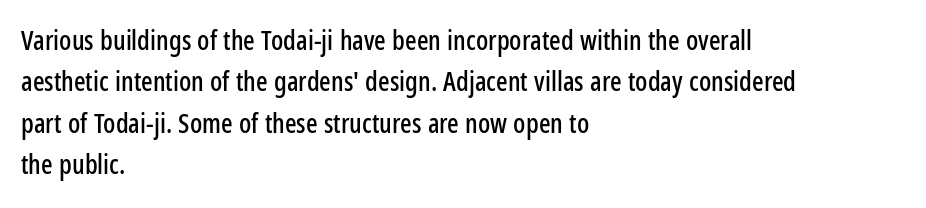
Successive baselines arrive at the customary interval. Short and long lines alike share a common starting point at left. Italic: no, the glyphs are upright roman. Short note: letters normally spaced. Quick note: underline off.
